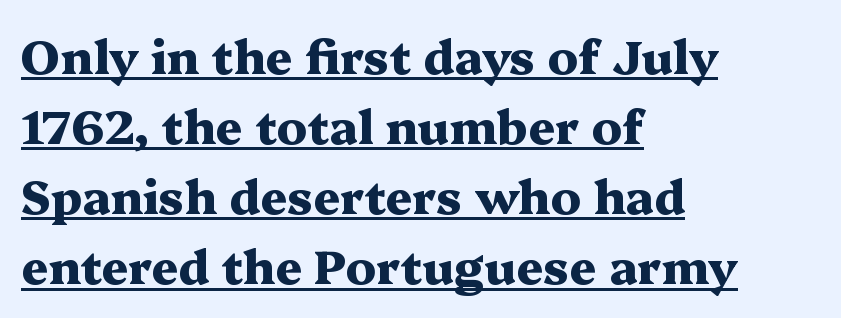
The image shows 47 px heavy, wide serif type, upright; set left-aligned, normal line spacing (1.49x), normal letter spacing, underlined; medium stroke contrast and a medium x-height.
